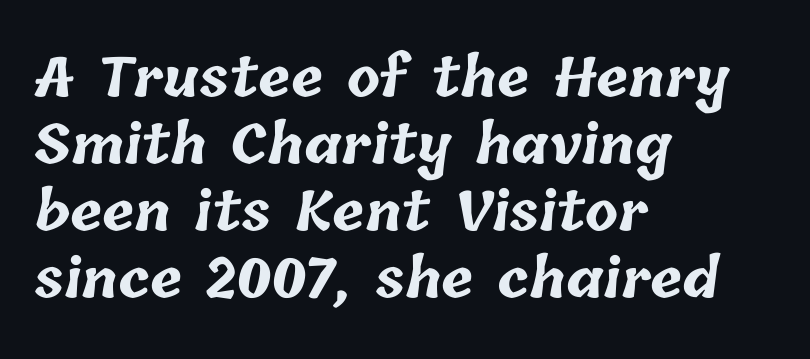
{"bold": "yes", "weight": "bold", "width": "normal", "stroke_contrast": "low", "x_height": "medium", "monospaced": "no", "underline": "no", "align": "left", "line_spacing_ratio": 1.24, "letter_spacing": "normal", "letter_spacing_em": 0.0, "glyph_px": 54}
